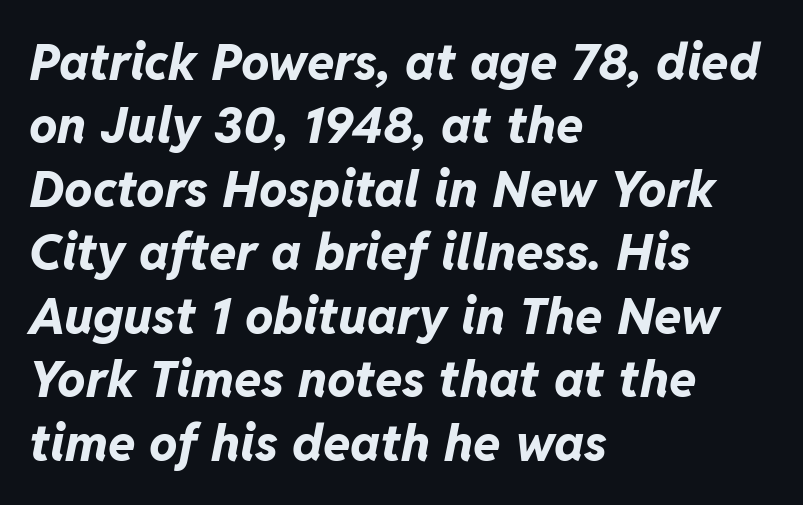
Observe the lean: these are italic letterforms. Does the copy run flush right? No — it runs flush left. Varying glyph widths throughout — classic text-font behaviour. The area under the type is left untouched. Normally led — the rows are evenly, conventionally spaced.
